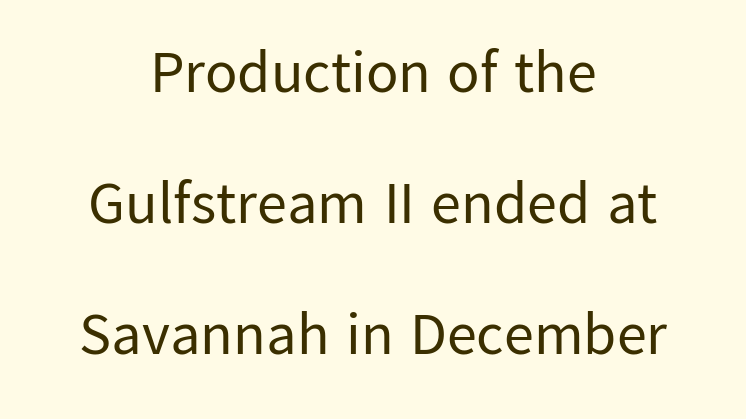
{"serif": "no", "italic": "no", "bold": "no", "weight": "regular", "width": "normal", "stroke_contrast": "low", "x_height": "medium", "monospaced": "no", "underline": "no", "align": "center", "line_spacing": "loose", "line_spacing_ratio": 2.18, "letter_spacing": "normal", "letter_spacing_em": 0.0, "glyph_px": 60}
